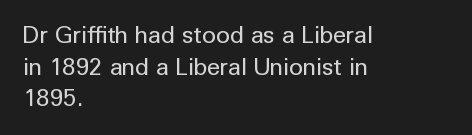
Q: Is the text bold? A: No.
Q: Is the text italic (slanted)? A: No, it is upright.
Q: Is the text underlined? A: No.
Q: How is the paragraph aligned? A: Left-aligned.
Q: Is the spacing between letters normal or unusually wide? A: Normal.
Q: Is the spacing between lines tight, normal or loose? A: Normal.
